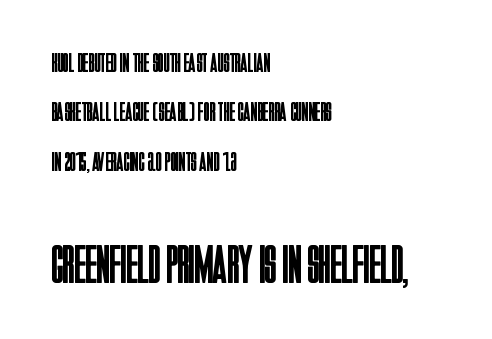
The image shows 54 px regular-weight, condensed sans-serif type, upright; set left-aligned, line spacing 1.83x, normal letter spacing, not underlined; the second (bottom) block is 2.0x larger; low stroke contrast and a large x-height.
